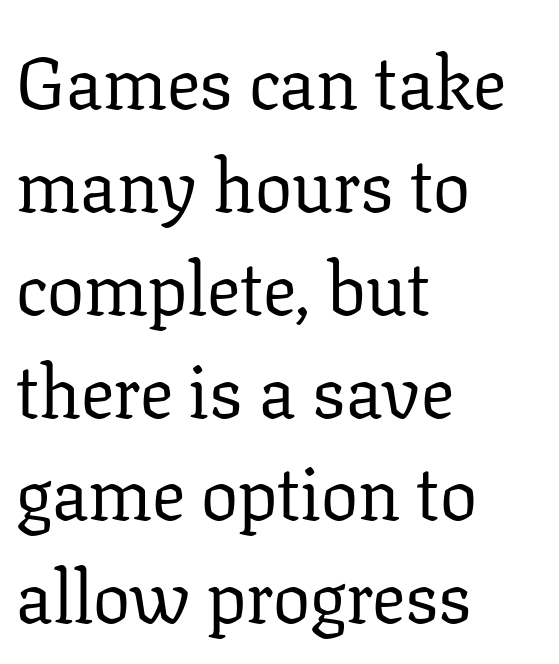
{"serif": "yes", "italic": "no", "bold": "no", "weight": "regular", "width": "normal", "stroke_contrast": "low", "x_height": "medium", "monospaced": "no", "underline": "no", "align": "left", "line_spacing": "normal", "line_spacing_ratio": 1.39, "letter_spacing": "normal", "letter_spacing_em": 0.0, "glyph_px": 74}
